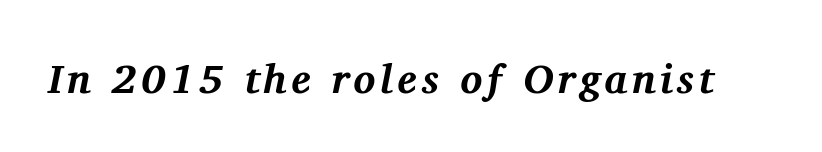
{"serif": "yes", "italic": "yes", "lean": "right", "slant_degrees": 11, "bold": "yes", "weight": "bold", "width": "normal", "stroke_contrast": "medium", "x_height": "medium", "monospaced": "no", "underline": "no", "glyph_px": 41}
